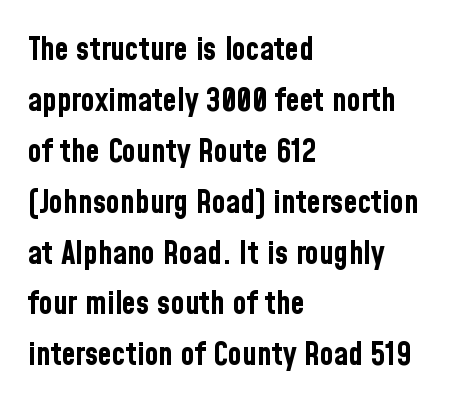
The image shows 32 px bold, condensed sans-serif type, upright; set left-aligned, normal line spacing (1.59x), normal letter spacing, not underlined; low stroke contrast and a medium x-height.
